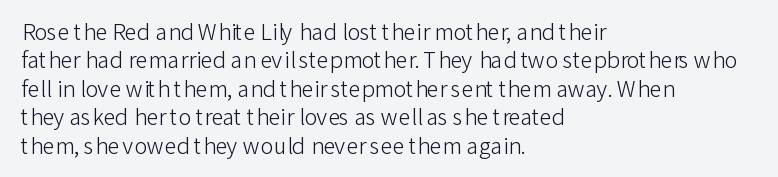
{"italic": "no", "bold": "no", "underline": "no", "align": "left", "line_spacing": "normal", "line_spacing_ratio": 1.29, "letter_spacing": "normal", "letter_spacing_em": 0.0, "glyph_px": 22}
